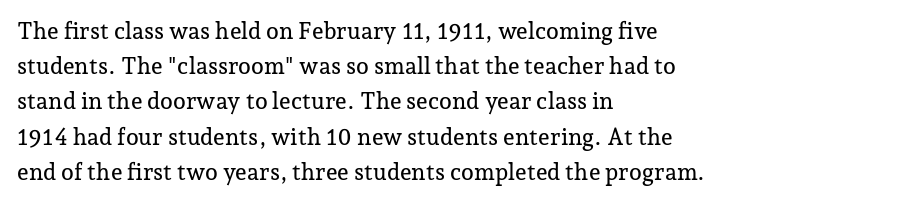
{"italic": "no", "underline": "no", "align": "left", "line_spacing": "normal", "line_spacing_ratio": 1.53, "letter_spacing": "normal", "letter_spacing_em": 0.0, "glyph_px": 23}
